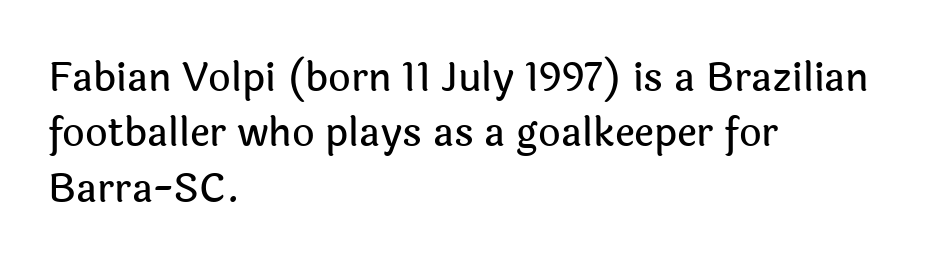
What kind of face is this? One without serifs — a sans. Standard letterfit; no display-style spreading of the glyphs. This sample uses an upright cut, with every glyph sitting square on the baseline. Anything drawn beneath the words? Only blank space. Compared with a centered layout, this one pins lines to the left instead.
